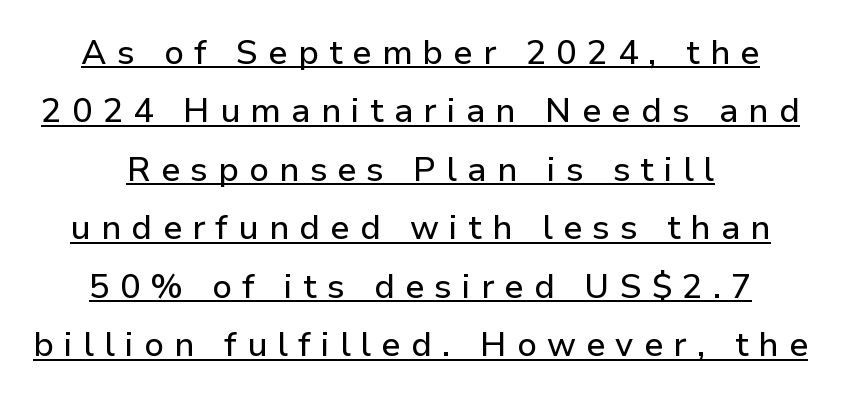
Q: Is the text italic (slanted)? A: No, it is upright.
Q: Is the typeface a serif or a sans-serif typeface? A: Sans-serif.
Q: Is the text underlined? A: Yes.
Q: How is the paragraph aligned? A: Centered.
Q: Is the spacing between letters normal or unusually wide? A: Unusually wide.
Q: Width (condensed, normal, or wide)? A: Normal.
Q: Stroke contrast? A: Low.
Q: x-height? A: Medium.
Q: Monospaced? A: No.
